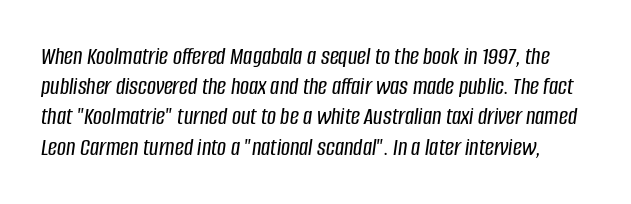
The image shows 25 px text type, italic (leaning right); set line spacing 1.21x, normal letter spacing, not underlined.
